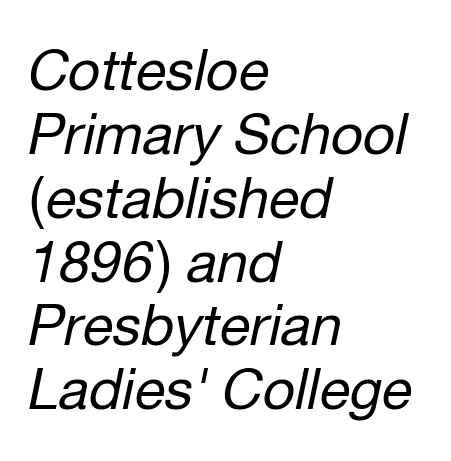
Q: Is the text bold? A: No.
Q: Is the text italic (slanted)? A: Yes, it leans right by about 12 degrees.
Q: Is the text underlined? A: No.
Q: How is the paragraph aligned? A: Left-aligned.
Q: Is the spacing between letters normal or unusually wide? A: Normal.
Q: Is the spacing between lines tight, normal or loose? A: Tight.
Q: Width (condensed, normal, or wide)? A: Normal.
Q: Stroke contrast? A: Low.
Q: x-height? A: Medium.
Q: Monospaced? A: No.
